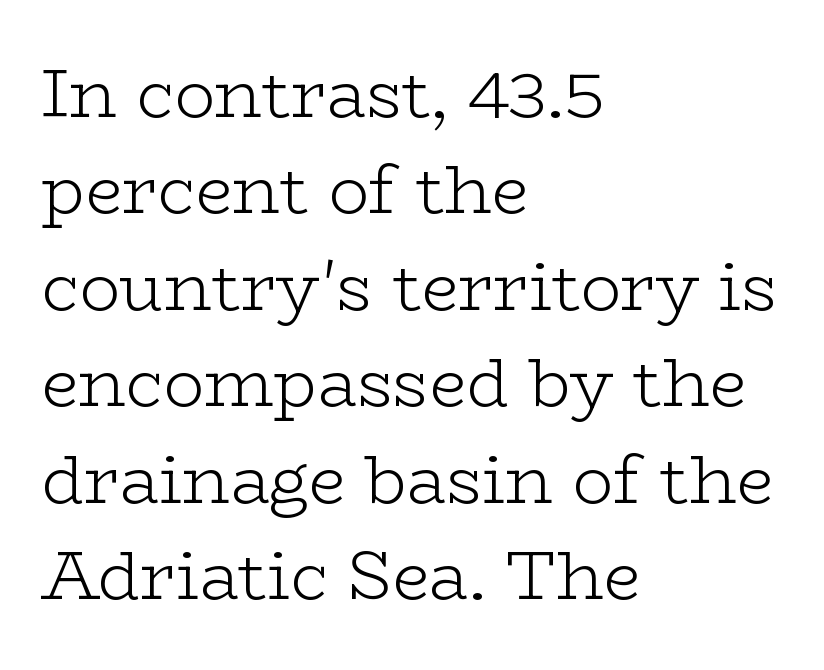
The lettering stays uniformly vertical, giving the passage a roman look. Regarding serifs, this sample has them. Line starts are locked; line ends wander. Nobody touched the tracking dial on this one.
